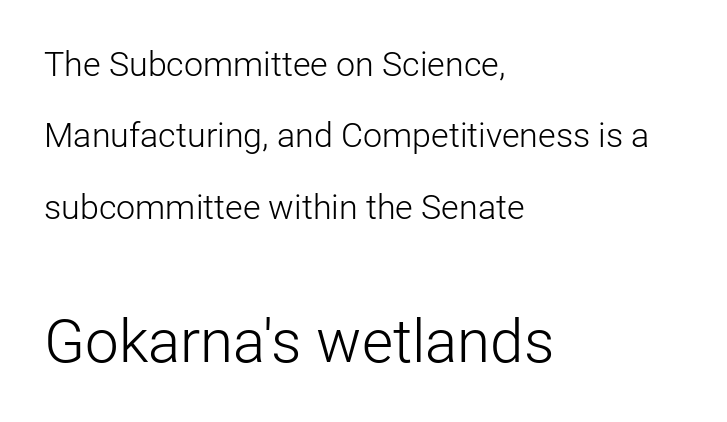
The image shows 60 px light sans-serif type, upright; set left-aligned, loose line spacing (2.1x), normal letter spacing, not underlined; the second (bottom) block is 1.76x larger; low stroke contrast and a medium x-height.
